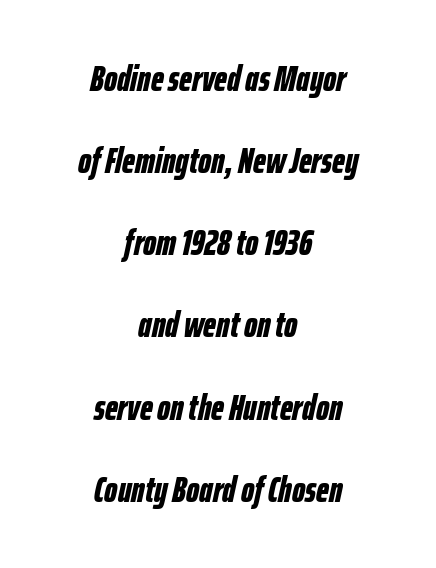
Q: Is the text bold? A: Yes.
Q: Is the text italic (slanted)? A: Yes, it leans right by about 12 degrees.
Q: Is the text underlined? A: No.
Q: How is the paragraph aligned? A: Centered.
Q: Is the spacing between letters normal or unusually wide? A: Normal.
Q: Is the spacing between lines tight, normal or loose? A: Loose.
Q: Width (condensed, normal, or wide)? A: Condensed.
Q: Stroke contrast? A: Low.
Q: x-height? A: Medium.
Q: Monospaced? A: No.
